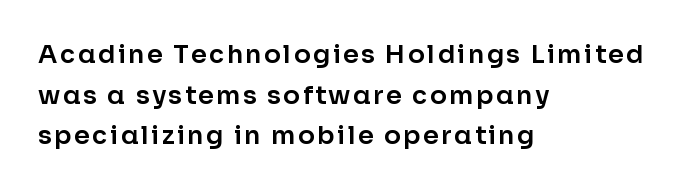
The image shows 25 px text type, upright; set left-aligned, normal line spacing (1.63x), not underlined.
